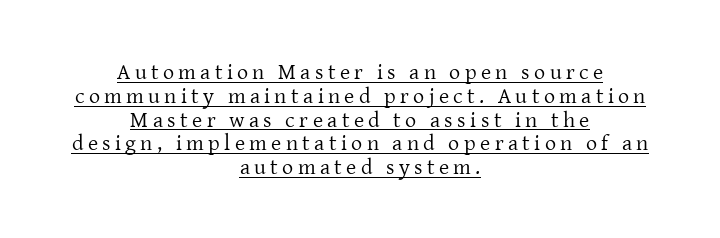
The image shows 22 px text type, upright; set centered, tight line spacing (1.08x), unusually wide letter spacing (+0.2 em), underlined.
